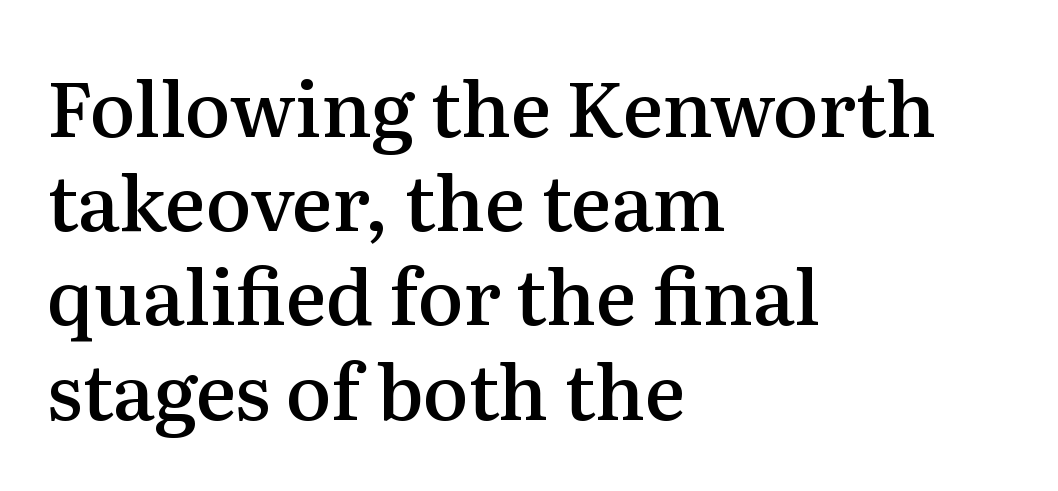
{"serif": "yes", "italic": "no", "bold": "semi", "weight": "semibold", "width": "normal", "stroke_contrast": "medium", "x_height": "medium", "monospaced": "no", "underline": "no", "align": "left", "line_spacing_ratio": 1.24, "letter_spacing": "normal", "letter_spacing_em": 0.0, "glyph_px": 76}
